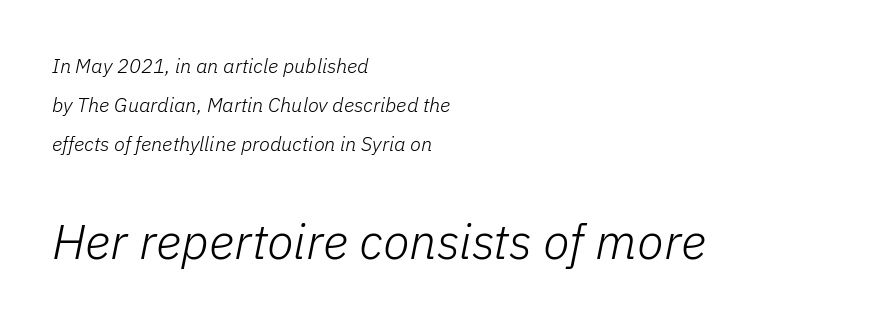
Q: Is the text bold? A: No.
Q: Is the text italic (slanted)? A: Yes, it leans right by about 11 degrees.
Q: Is the text underlined? A: No.
Q: How is the paragraph aligned? A: Left-aligned.
Q: Is the spacing between letters normal or unusually wide? A: Normal.
Q: Is the spacing between lines tight, normal or loose? A: Loose.
Q: Which block of text is set in a larger size, the first (top) or the second (bottom)? A: The second (bottom) one.
Q: Width (condensed, normal, or wide)? A: Normal.
Q: Stroke contrast? A: Low.
Q: x-height? A: Medium.
Q: Monospaced? A: No.
